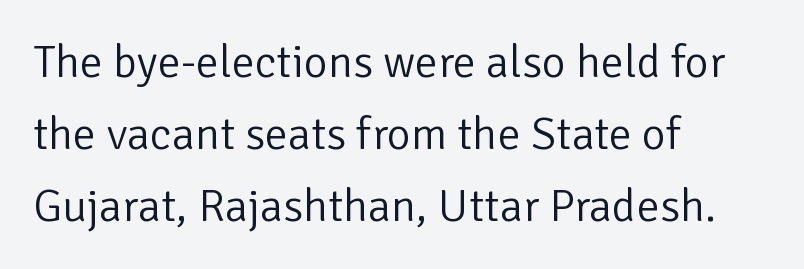
Here the designer chose a conventional face with non-uniform glyph widths. The rows are spaced the way most documents space them. Honestly, there is no underline to notice here at all. Is this a sans? Yes — the strokes have no serifs.
